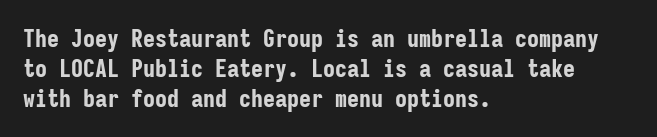
The image shows 24 px bold type, upright; set left-aligned, line spacing 1.24x, normal letter spacing, not underlined.
